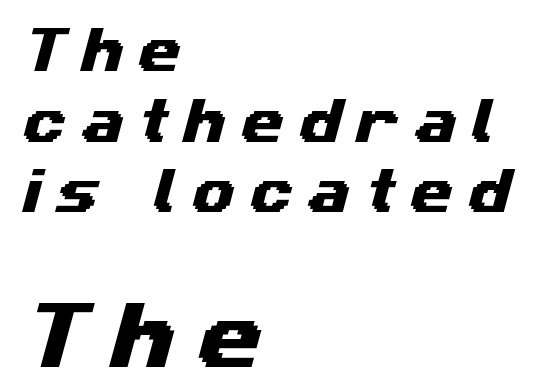
{"serif": "no", "width": "wide", "stroke_contrast": "medium", "x_height": "medium", "monospaced": "no", "underline": "no", "align": "left", "line_spacing": "normal", "line_spacing_ratio": 1.44, "letter_spacing": "wide", "letter_spacing_em": 0.3, "larger_block": "second", "size_ratio": 1.51, "glyph_px": 74}
